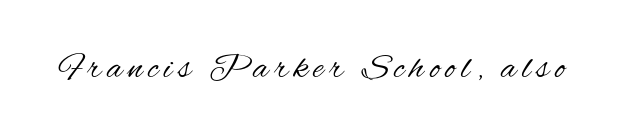
{"serif": "no", "bold": "no", "weight": "regular", "width": "condensed", "stroke_contrast": "medium", "x_height": "small", "monospaced": "no", "underline": "no", "glyph_px": 36}
